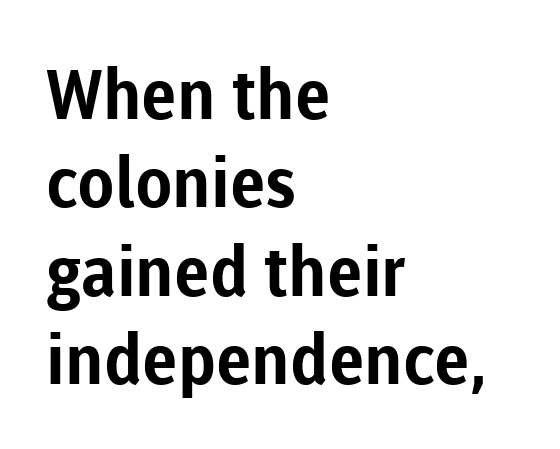
Q: Is the text bold? A: Yes.
Q: Is the text italic (slanted)? A: No, it is upright.
Q: Is the typeface a serif or a sans-serif typeface? A: Sans-serif.
Q: Is the text underlined? A: No.
Q: How is the paragraph aligned? A: Left-aligned.
Q: Is the spacing between letters normal or unusually wide? A: Normal.
Q: Is the spacing between lines tight, normal or loose? A: Normal.
Q: Width (condensed, normal, or wide)? A: Normal.
Q: Stroke contrast? A: Low.
Q: x-height? A: Medium.
Q: Monospaced? A: No.
